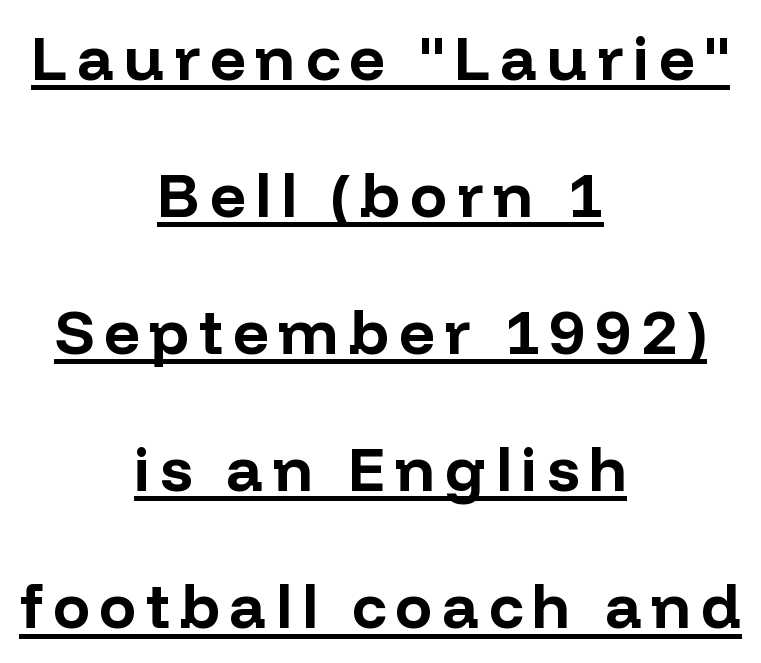
The image shows 62 px bold sans-serif type, upright; set centered, loose line spacing (2.21x), underlined; low stroke contrast and a medium x-height.
